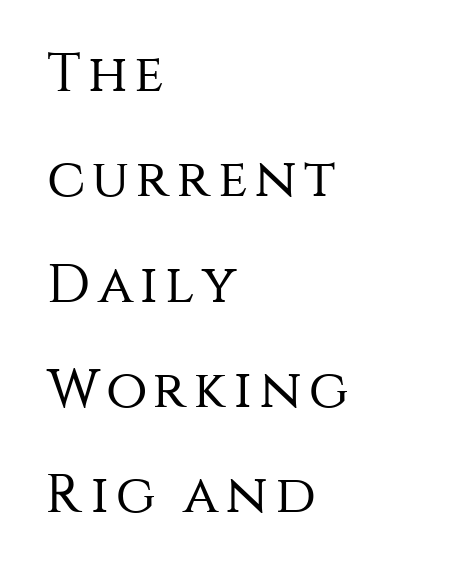
Q: Is the text bold? A: No.
Q: Is the text italic (slanted)? A: No, it is upright.
Q: Is the typeface a serif or a sans-serif typeface? A: Sans-serif.
Q: Is the text underlined? A: No.
Q: How is the paragraph aligned? A: Left-aligned.
Q: Is the spacing between lines tight, normal or loose? A: Loose.
Q: Width (condensed, normal, or wide)? A: Normal.
Q: Stroke contrast? A: Medium.
Q: x-height? A: Large.
Q: Monospaced? A: No.
